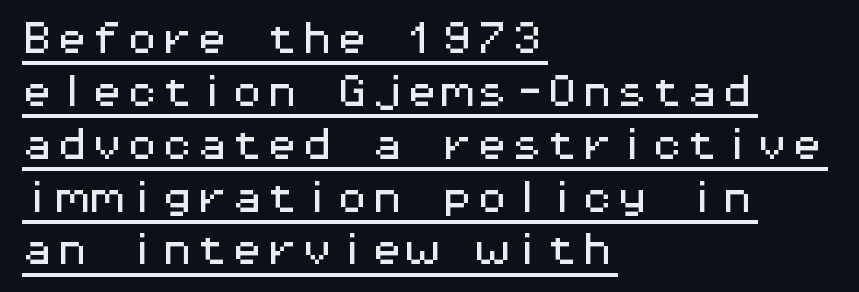
Q: Is the text italic (slanted)? A: No, it is upright.
Q: Is the typeface a serif or a sans-serif typeface? A: Sans-serif.
Q: Is the text underlined? A: Yes.
Q: How is the paragraph aligned? A: Left-aligned.
Q: Is the spacing between letters normal or unusually wide? A: Normal.
Q: Is the spacing between lines tight, normal or loose? A: Normal.
Q: Width (condensed, normal, or wide)? A: Wide.
Q: Stroke contrast? A: Medium.
Q: x-height? A: Medium.
Q: Monospaced? A: Yes.
